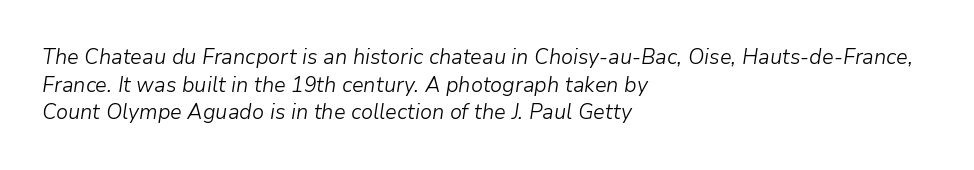
The image shows 21 px text type, italic (leaning right); set left-aligned, normal line spacing (1.31x), normal letter spacing, not underlined.
